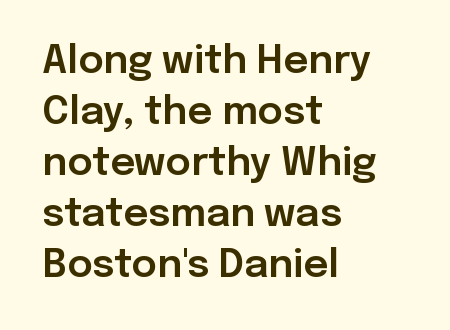
Q: Is the text italic (slanted)? A: No, it is upright.
Q: Is the typeface a serif or a sans-serif typeface? A: Sans-serif.
Q: Is the text underlined? A: No.
Q: How is the paragraph aligned? A: Left-aligned.
Q: Is the spacing between letters normal or unusually wide? A: Normal.
Q: Is the spacing between lines tight, normal or loose? A: Normal.
Q: Width (condensed, normal, or wide)? A: Normal.
Q: Stroke contrast? A: Low.
Q: x-height? A: Medium.
Q: Monospaced? A: No.
